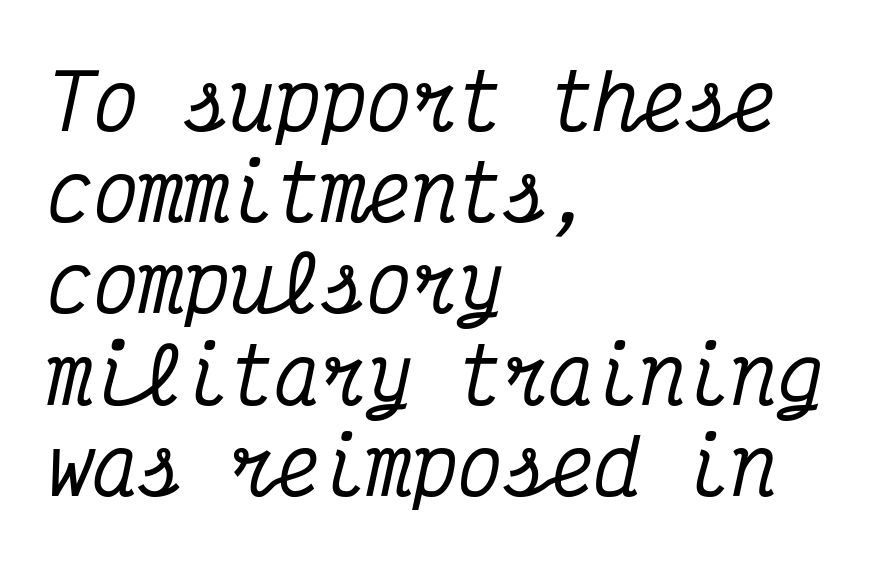
Just letters on the line, the space beneath them empty. The typeface chosen for these lines features serifs. Looks like terminal output: every glyph gets an equal slot. The setting favours the left margin, as ordinary paragraphs usually do.
